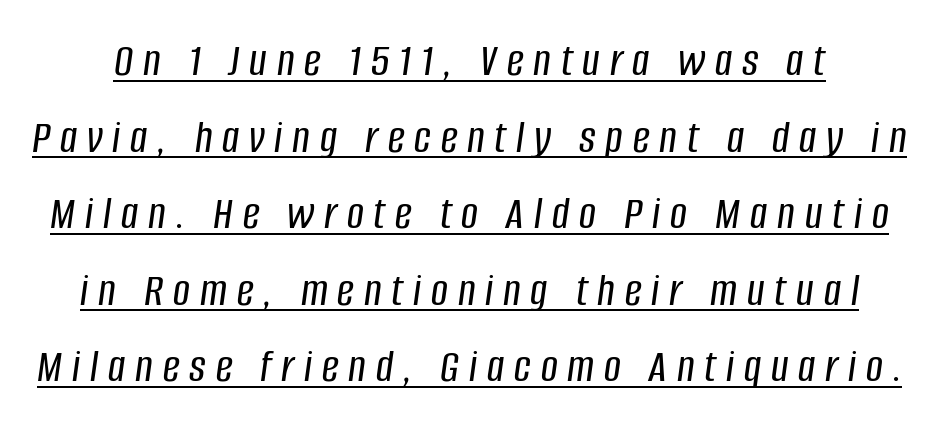
Q: Is the text italic (slanted)? A: Yes, it leans right by about 8 degrees.
Q: Is the text underlined? A: Yes.
Q: Is the spacing between letters normal or unusually wide? A: Unusually wide.
Q: Is the spacing between lines tight, normal or loose? A: Normal.
Q: Width (condensed, normal, or wide)? A: Condensed.
Q: Stroke contrast? A: Low.
Q: x-height? A: Large.
Q: Monospaced? A: No.
